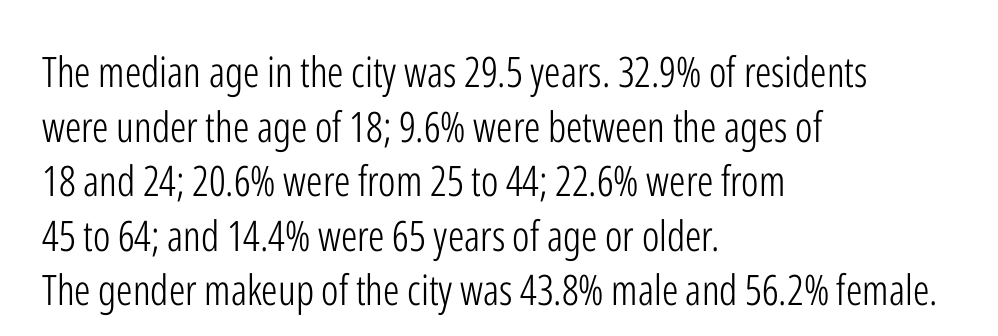
Tracking value appears to be zero — textbook default spacing. A typesetter would label this face a sans. This sample has the flowing, uneven cadence of proportional lettering. The text block is weighted toward the left margin, trailing off unevenly rightward.
